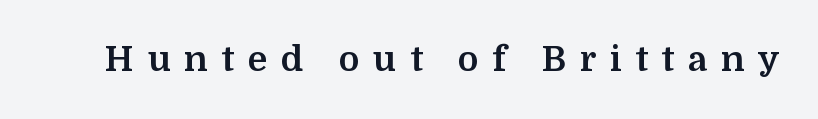
Q: Is the text bold? A: Yes.
Q: Is the text italic (slanted)? A: No, it is upright.
Q: Is the typeface a serif or a sans-serif typeface? A: Serif.
Q: Is the text underlined? A: No.
Q: Is the spacing between letters normal or unusually wide? A: Unusually wide.
Q: Width (condensed, normal, or wide)? A: Normal.
Q: Stroke contrast? A: Medium.
Q: x-height? A: Medium.
Q: Monospaced? A: No.
